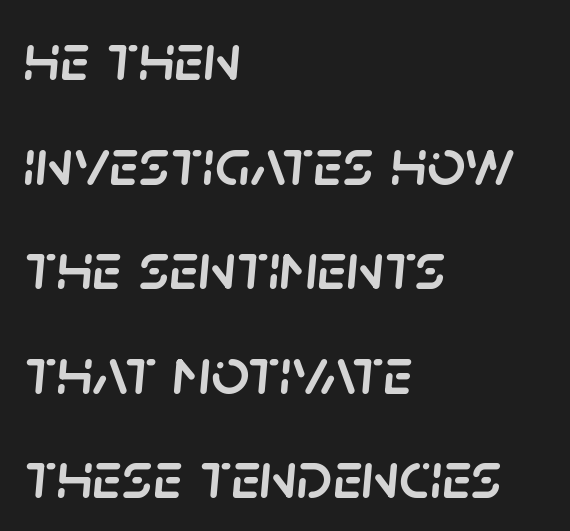
The image shows 67 px text type, italic (leaning right); set left-aligned, normal line spacing (1.56x), normal letter spacing, not underlined; low stroke contrast and a large x-height.
